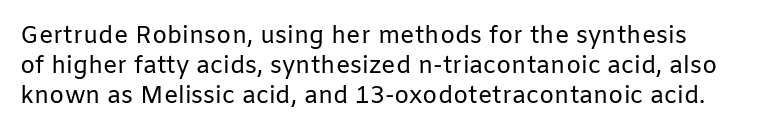
No letter is thick-stroked: the sample isn't bold. Honestly, the letter spacing is just normal — you wouldn't notice it. Each row of text sits above clean, open space. Posture: straight, roman, zero tilt.
